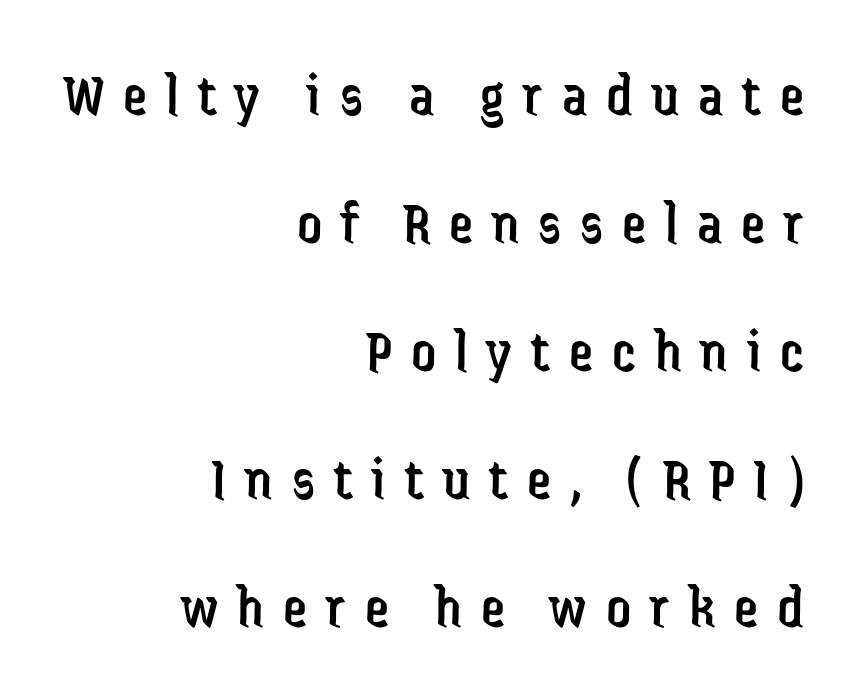
The image shows 61 px regular-weight, condensed sans-serif type, upright; set right-aligned, loose line spacing (2.1x), unusually wide letter spacing (+0.31 em), not underlined; low stroke contrast and a medium x-height.
